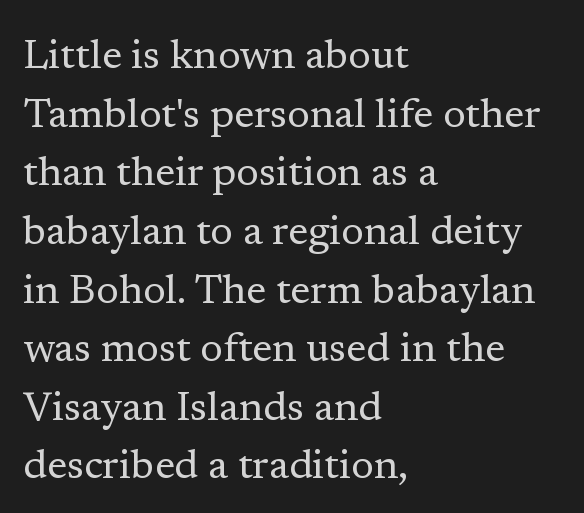
{"serif": "yes", "italic": "no", "bold": "no", "weight": "regular", "width": "normal", "stroke_contrast": "low", "x_height": "medium", "monospaced": "no", "underline": "no", "align": "left", "line_spacing": "normal", "line_spacing_ratio": 1.43, "letter_spacing": "normal", "letter_spacing_em": 0.0, "glyph_px": 41}
